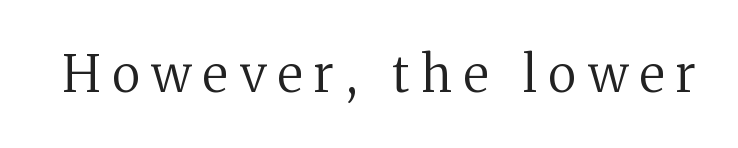
The image shows 50 px regular-weight serif type, upright; set unusually wide letter spacing (+0.24 em), not underlined; medium stroke contrast and a medium x-height.
